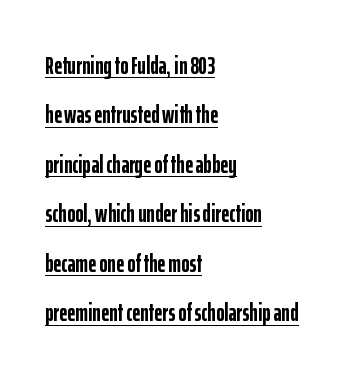
{"italic": "no", "bold": "yes", "underline": "yes", "align": "left", "line_spacing": "loose", "line_spacing_ratio": 1.98, "letter_spacing": "normal", "letter_spacing_em": 0.0, "glyph_px": 25}
